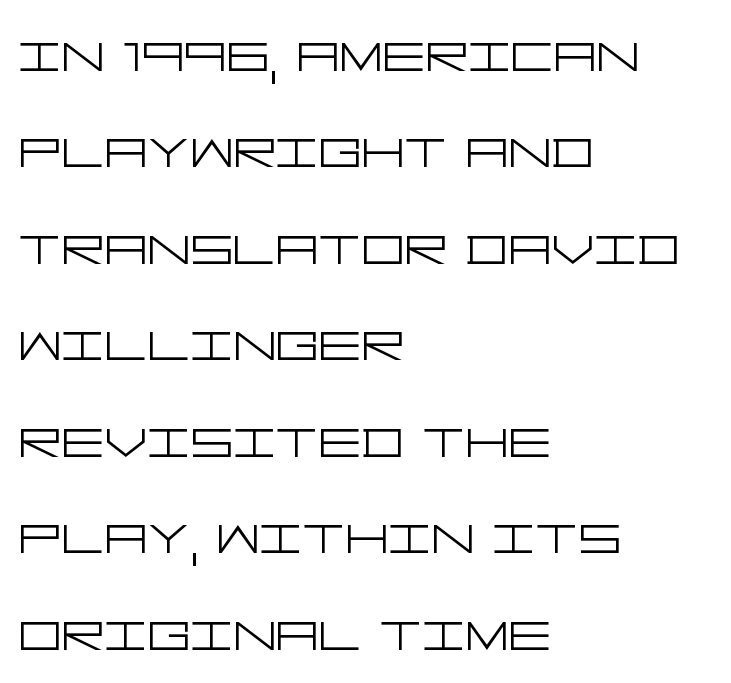
Q: Is the text bold? A: No.
Q: Is the text italic (slanted)? A: No, it is upright.
Q: Is the typeface a serif or a sans-serif typeface? A: Sans-serif.
Q: Is the text underlined? A: No.
Q: How is the paragraph aligned? A: Left-aligned.
Q: Is the spacing between letters normal or unusually wide? A: Normal.
Q: Is the spacing between lines tight, normal or loose? A: Normal.
Q: Width (condensed, normal, or wide)? A: Wide.
Q: Stroke contrast? A: Low.
Q: x-height? A: Large.
